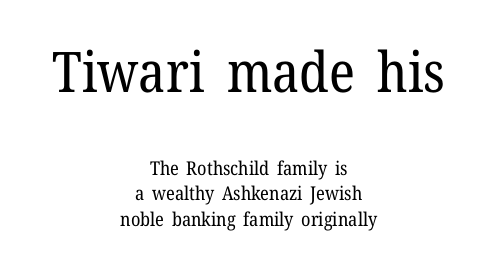
{"serif": "yes", "italic": "no", "bold": "no", "weight": "regular", "width": "normal", "stroke_contrast": "low", "x_height": "medium", "monospaced": "no", "underline": "no", "align": "center", "line_spacing": "normal", "line_spacing_ratio": 1.34, "letter_spacing": "normal", "letter_spacing_em": 0.0, "larger_block": "first", "size_ratio": 2.95, "glyph_px": 56}
